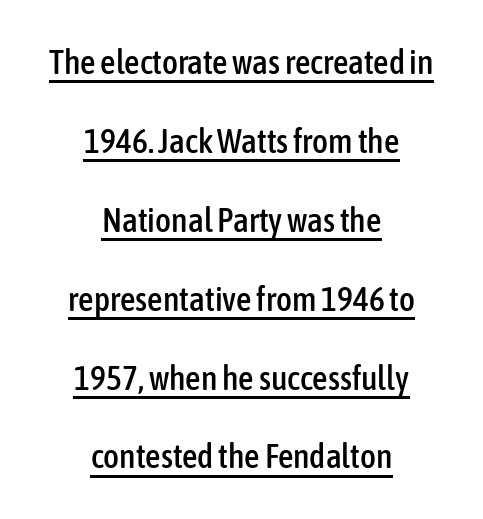
Q: Is the text italic (slanted)? A: No, it is upright.
Q: Is the typeface a serif or a sans-serif typeface? A: Sans-serif.
Q: Is the text underlined? A: Yes.
Q: How is the paragraph aligned? A: Centered.
Q: Is the spacing between letters normal or unusually wide? A: Normal.
Q: Is the spacing between lines tight, normal or loose? A: Loose.
Q: Width (condensed, normal, or wide)? A: Condensed.
Q: Stroke contrast? A: Low.
Q: x-height? A: Medium.
Q: Monospaced? A: No.
